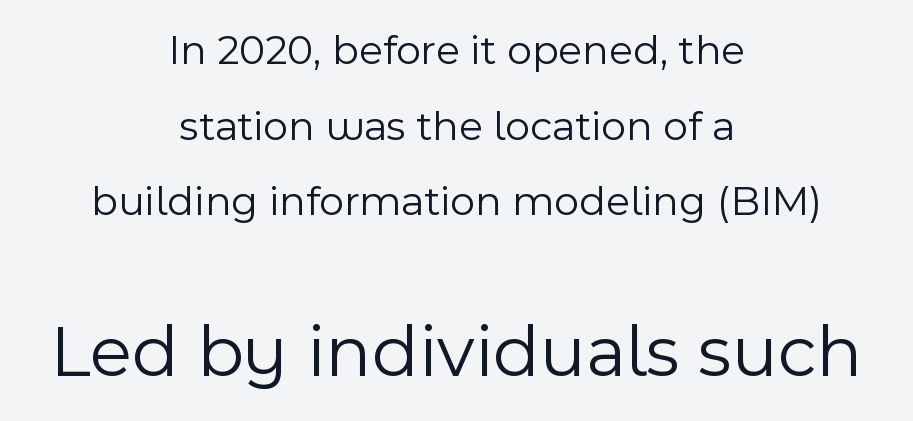
{"serif": "no", "italic": "no", "bold": "no", "weight": "light", "width": "normal", "x_height": "medium", "monospaced": "no", "underline": "no", "align": "center", "line_spacing_ratio": 1.76, "letter_spacing": "normal", "letter_spacing_em": 0.0, "larger_block": "second", "size_ratio": 1.74, "glyph_px": 75}
